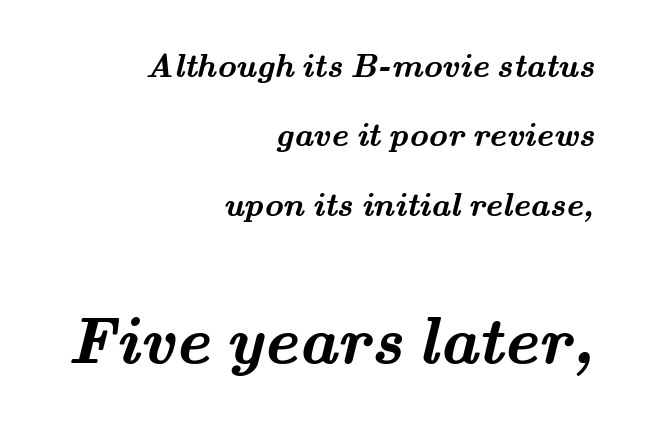
Check under the words: just untouched page. This sample uses a serif face. In terms of weight, the rendering is a true, heavy bold. Size hierarchy here favors the trailing block over the leading one. Do the characters align in a grid? No, the font is proportional.
